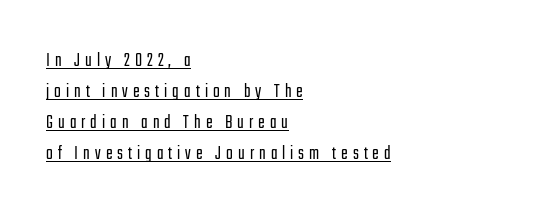
Nope, not italic — everything's standing straight. No heavy texture on the line: the type isn't bold. The rendering uses the underline text-decoration. Does extra space separate the letters? Yes, quite a lot of it. The rag falls on the right side of this text block.
